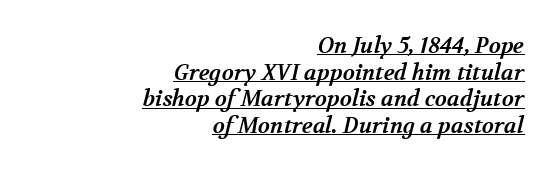
{"bold": "yes", "underline": "yes", "align": "right", "line_spacing_ratio": 1.21, "letter_spacing": "normal", "letter_spacing_em": 0.0, "glyph_px": 22}
